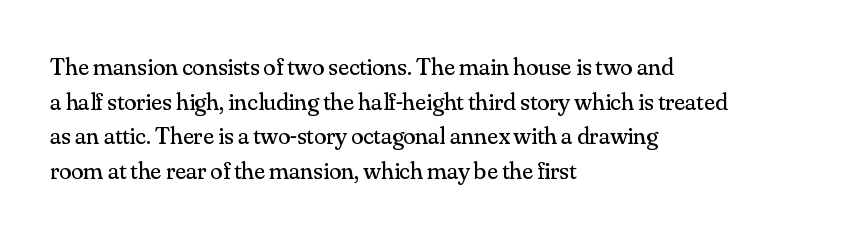
The letters stand straight up with perfectly vertical stems. The typesetter chose a ragged-right arrangement here. What's the leading like? Ordinary, nothing unusual. Nothing unusual about the tracking: characters are spaced as the font intends. Is the stroke heavy? The answer is a plain regular-or-lighter.
